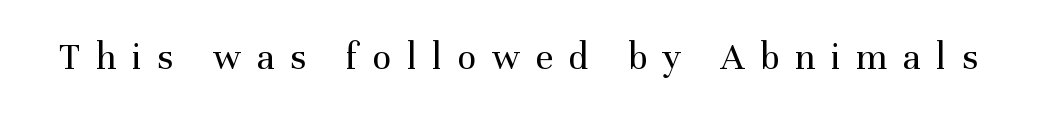
{"serif": "yes", "italic": "no", "bold": "no", "weight": "regular", "width": "normal", "stroke_contrast": "medium", "x_height": "medium", "monospaced": "no", "underline": "no", "letter_spacing": "wide", "letter_spacing_em": 0.4, "glyph_px": 39}
